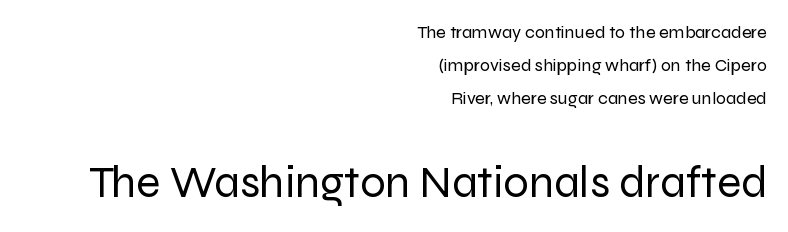
This is sans-serif lettering, the kind often seen on screens and signage. Bare-footed words on every line. This layout puts the modest block above and the oversized block below. Stroke mass is kept to a normal reading level or below.
